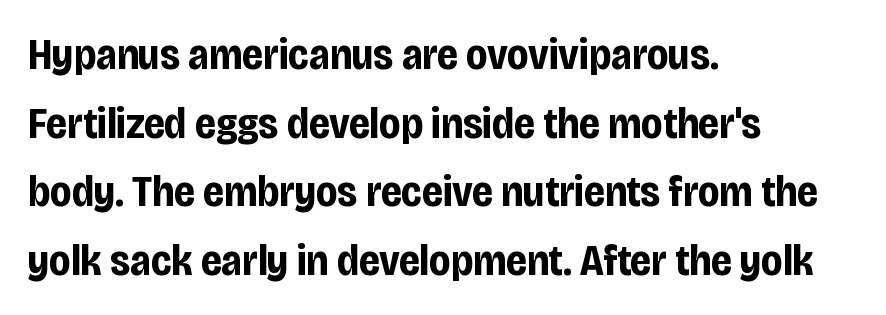
The font's upright variant was chosen for this text. Underlining? Definitely not there. Vertical spacing — default. Each line starts at the same left margin while the right side varies. Compared with an ordinary text face, these strokes are far heavier — a full bold.
